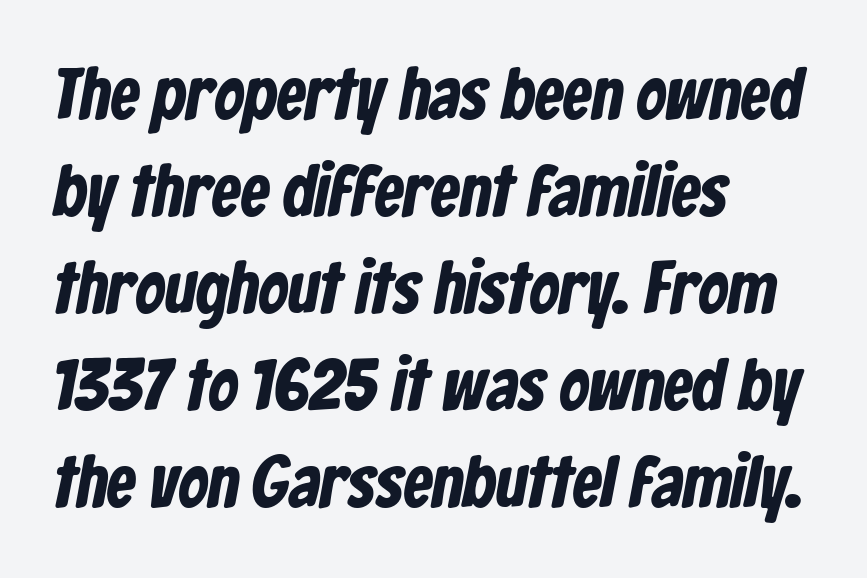
{"serif": "no", "width": "condensed", "stroke_contrast": "low", "x_height": "medium", "monospaced": "no", "underline": "no", "align": "left", "line_spacing": "normal", "line_spacing_ratio": 1.33, "letter_spacing": "normal", "letter_spacing_em": 0.0, "glyph_px": 73}
